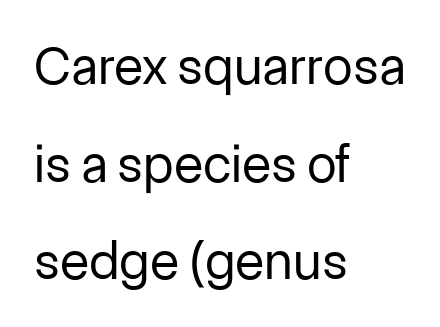
Where is the straight margin? On the left. Stems here are at most as thick as an everyday book face. What stands out about the letter spacing? Nothing — it is the standard amount. Looks like regular typesetting: each glyph gets only the width it needs. To sum up the face: it is a sans, with no serifs. Designer's note — italics off, roman on.
